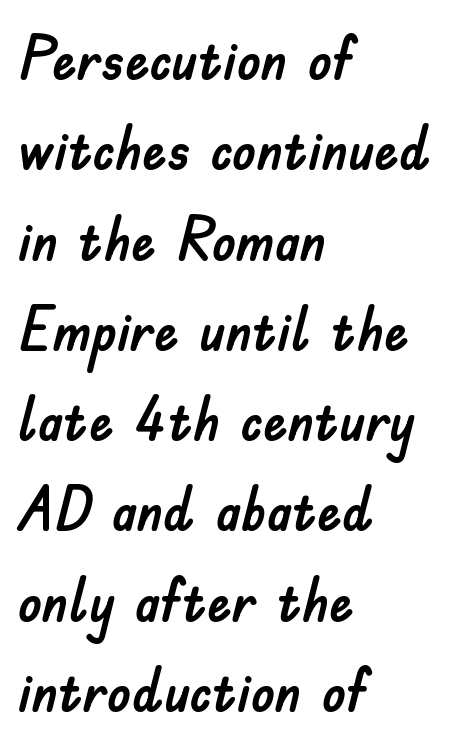
The image shows 61 px sans-serif type; set left-aligned, normal line spacing (1.48x), normal letter spacing, not underlined; low stroke contrast and a small x-height.
